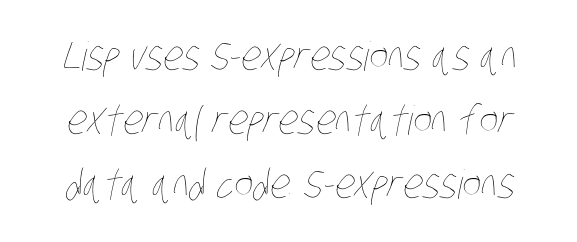
Q: Is the text bold? A: No.
Q: Is the text underlined? A: No.
Q: Is the spacing between letters normal or unusually wide? A: Normal.
Q: Is the spacing between lines tight, normal or loose? A: Normal.
Q: Width (condensed, normal, or wide)? A: Condensed.
Q: Stroke contrast? A: Low.
Q: x-height? A: Large.
Q: Monospaced? A: No.
